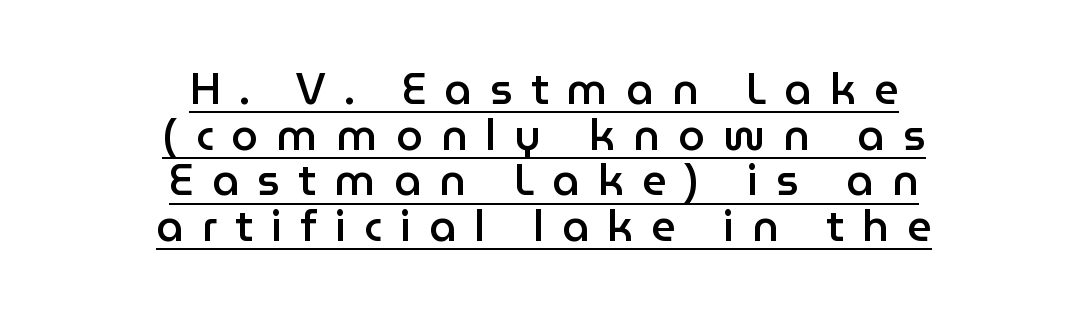
Q: Is the text bold? A: Semi-bold.
Q: Is the text italic (slanted)? A: No, it is upright.
Q: Is the typeface a serif or a sans-serif typeface? A: Sans-serif.
Q: Is the text underlined? A: Yes.
Q: How is the paragraph aligned? A: Centered.
Q: Is the spacing between letters normal or unusually wide? A: Unusually wide.
Q: Is the spacing between lines tight, normal or loose? A: Tight.
Q: Width (condensed, normal, or wide)? A: Normal.
Q: Stroke contrast? A: Low.
Q: x-height? A: Medium.
Q: Monospaced? A: No.
